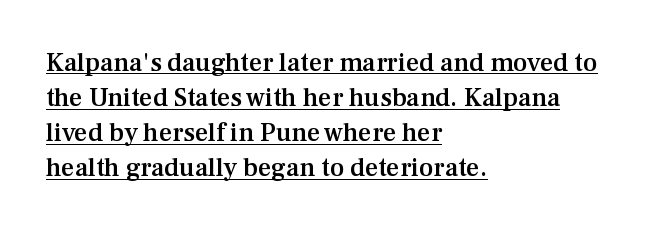
Q: Is the text bold? A: Semi-bold.
Q: Is the text italic (slanted)? A: No, it is upright.
Q: Is the text underlined? A: Yes.
Q: How is the paragraph aligned? A: Left-aligned.
Q: Is the spacing between letters normal or unusually wide? A: Normal.
Q: Is the spacing between lines tight, normal or loose? A: Normal.
